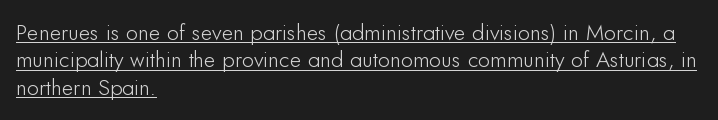
{"italic": "no", "underline": "yes", "align": "left", "line_spacing": "normal", "line_spacing_ratio": 1.25, "letter_spacing": "normal", "letter_spacing_em": 0.0, "glyph_px": 22}
